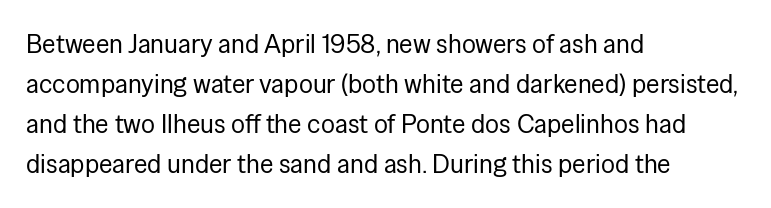
Q: Is the text bold? A: No.
Q: Is the text italic (slanted)? A: No, it is upright.
Q: Is the text underlined? A: No.
Q: How is the paragraph aligned? A: Left-aligned.
Q: Is the spacing between letters normal or unusually wide? A: Normal.
Q: Is the spacing between lines tight, normal or loose? A: Normal.
